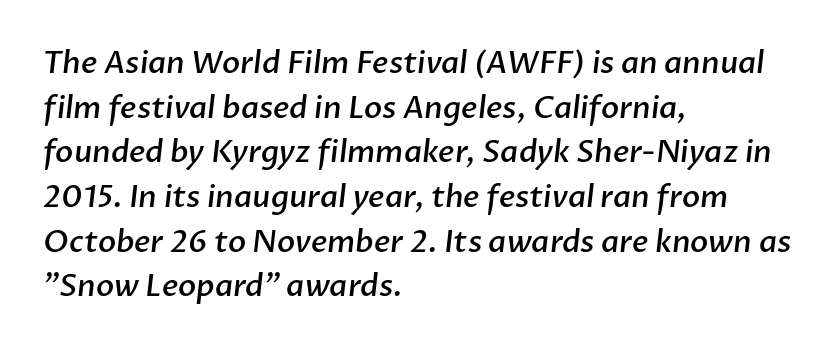
Q: Is the text bold? A: Semi-bold.
Q: Is the typeface a serif or a sans-serif typeface? A: Sans-serif.
Q: Is the text underlined? A: No.
Q: How is the paragraph aligned? A: Left-aligned.
Q: Is the spacing between letters normal or unusually wide? A: Normal.
Q: Is the spacing between lines tight, normal or loose? A: Normal.
Q: Width (condensed, normal, or wide)? A: Normal.
Q: Stroke contrast? A: Low.
Q: x-height? A: Medium.
Q: Monospaced? A: No.
